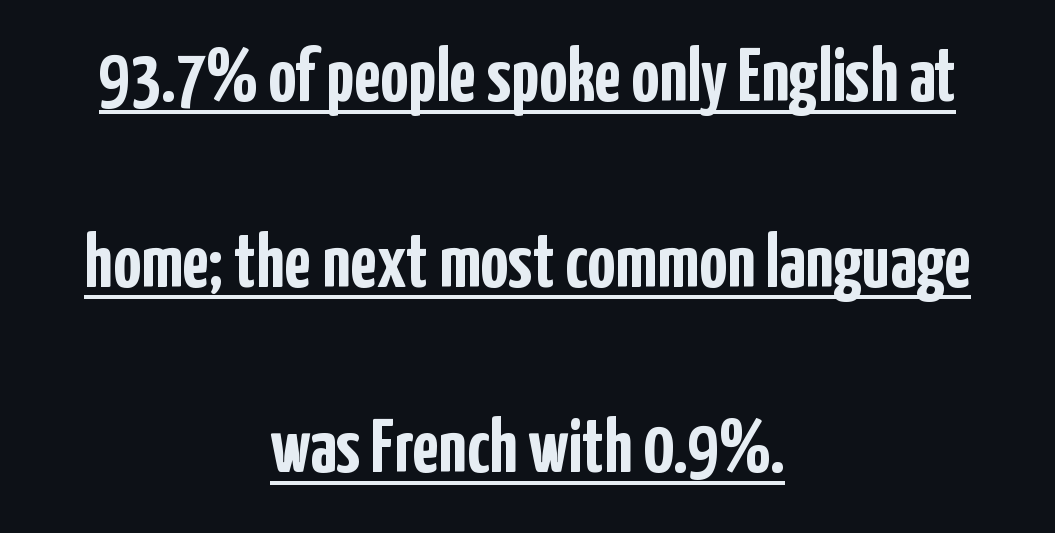
The image shows 77 px semibold, condensed sans-serif type, upright; set centered, loose line spacing (2.41x), normal letter spacing, underlined; low stroke contrast and a medium x-height.
